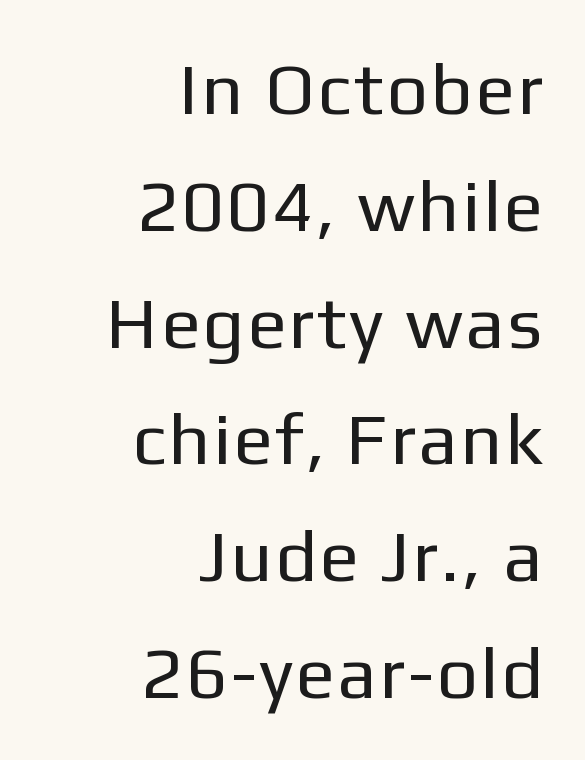
{"serif": "no", "italic": "no", "bold": "no", "weight": "regular", "width": "normal", "stroke_contrast": "low", "x_height": "medium", "monospaced": "no", "underline": "no", "align": "right", "line_spacing": "normal", "line_spacing_ratio": 1.6, "glyph_px": 73}
